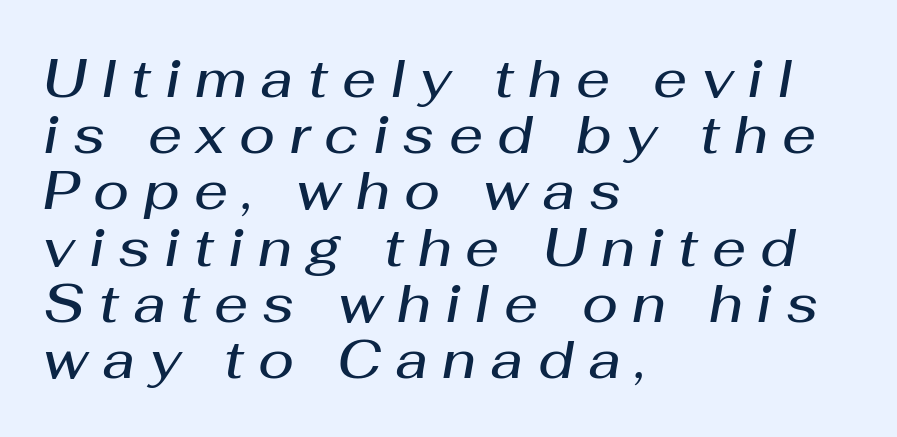
Q: Is the text bold? A: Semi-bold.
Q: Is the text italic (slanted)? A: Yes, it leans right by about 10 degrees.
Q: Is the text underlined? A: No.
Q: How is the paragraph aligned? A: Left-aligned.
Q: Is the spacing between letters normal or unusually wide? A: Unusually wide.
Q: Is the spacing between lines tight, normal or loose? A: Tight.
Q: Width (condensed, normal, or wide)? A: Normal.
Q: Stroke contrast? A: Medium.
Q: x-height? A: Medium.
Q: Monospaced? A: No.
